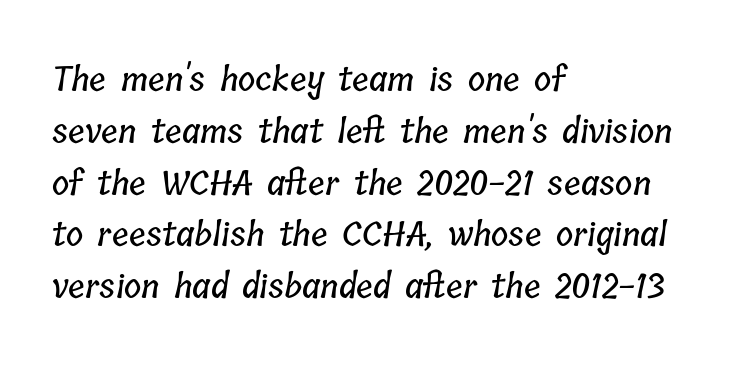
These lines are rendered in a variable-pitch font. Descender tails drop into unmarked territory. Compared with typical paragraphs, the rows here are spaced about the same. The tracking reads as untouched default to a designer's eye. Teacher's note: observe the even left margin — that is flush-left alignment.
